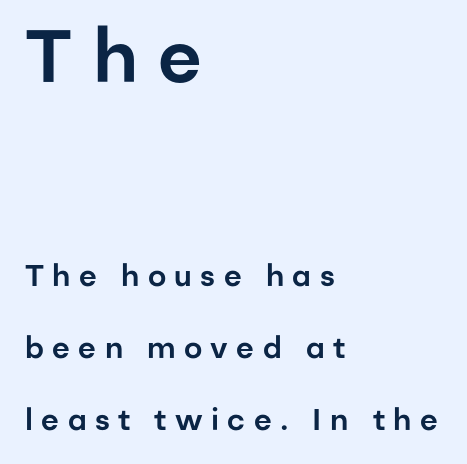
Caption: expanded tracking, letters set apart. Does the type have serifs? No, each stem ends abruptly. The vertical gap from one line to the next is large. These lines are rendered in a variable-pitch font. Designer's note — italics off, roman on.
